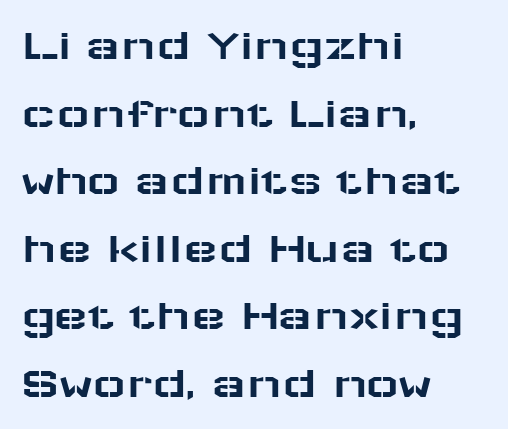
The image shows 46 px wide sans-serif type, upright; set left-aligned, normal line spacing (1.47x), normal letter spacing, not underlined; low stroke contrast and a medium x-height.
